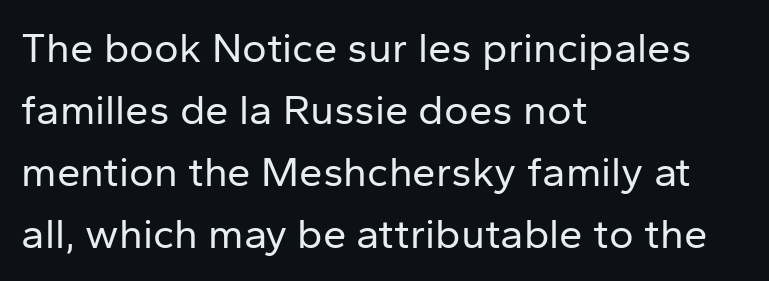
Q: Is the text bold? A: No.
Q: Is the text italic (slanted)? A: No, it is upright.
Q: Is the typeface a serif or a sans-serif typeface? A: Sans-serif.
Q: Is the text underlined? A: No.
Q: How is the paragraph aligned? A: Left-aligned.
Q: Is the spacing between letters normal or unusually wide? A: Normal.
Q: Is the spacing between lines tight, normal or loose? A: Normal.
Q: Width (condensed, normal, or wide)? A: Normal.
Q: Stroke contrast? A: Low.
Q: x-height? A: Medium.
Q: Monospaced? A: No.
